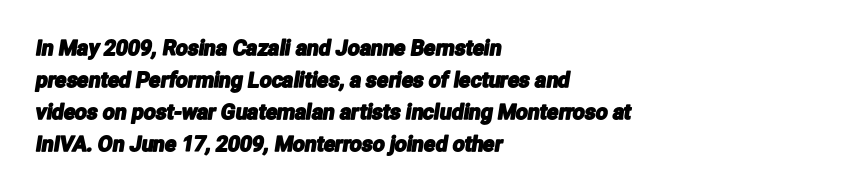
{"underline": "no", "align": "left", "line_spacing": "normal", "line_spacing_ratio": 1.53, "letter_spacing": "normal", "letter_spacing_em": 0.0, "glyph_px": 21}
